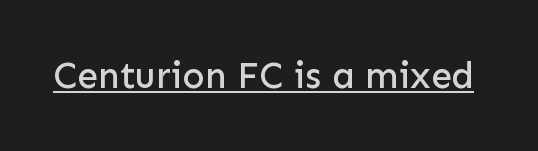
The image shows 37 px sans-serif type, upright; set normal letter spacing, underlined; low stroke contrast and a medium x-height.
